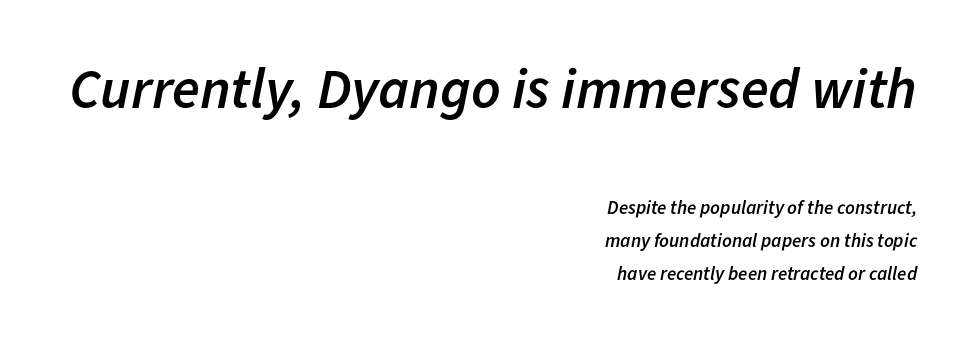
Visually the block forms a straight wall on the right and a jagged coastline on the left. Weight check: semibold — heavier than regular, not quite bold. How are the letters spaced? Ordinarily, with no added tracking. Beneath every word, the page is bare. The letters advance in unequal steps, a hallmark of proportional type. Designer's note — italics engaged.
